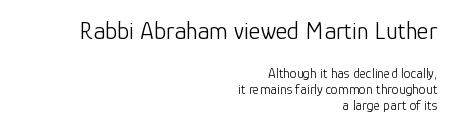
Q: Is the text bold? A: No.
Q: Is the text italic (slanted)? A: No, it is upright.
Q: Is the text underlined? A: No.
Q: How is the paragraph aligned? A: Right-aligned.
Q: Is the spacing between letters normal or unusually wide? A: Normal.
Q: Is the spacing between lines tight, normal or loose? A: Tight.
Q: Which block of text is set in a larger size, the first (top) or the second (bottom)? A: The first (top) one.
